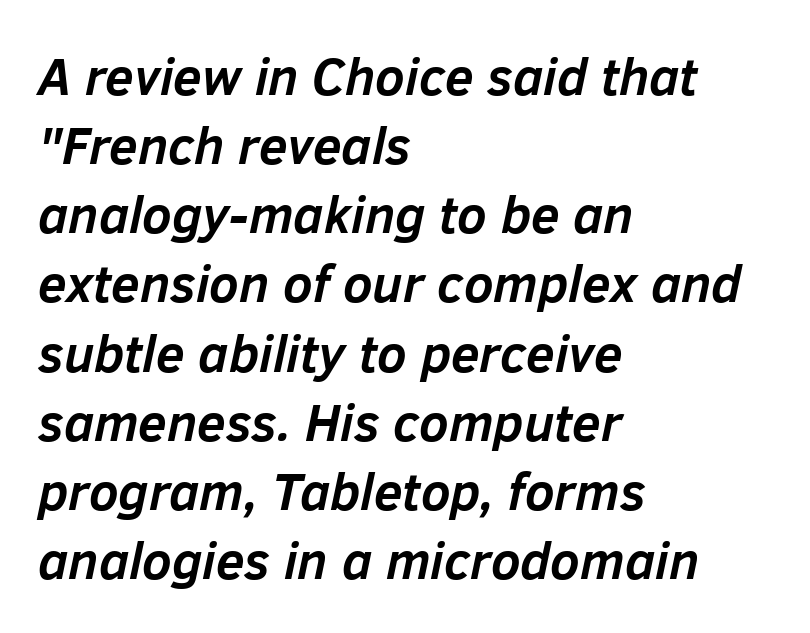
The image shows 52 px semibold type, italic (leaning right); set left-aligned, normal line spacing (1.33x), normal letter spacing, not underlined; low stroke contrast and a medium x-height.
